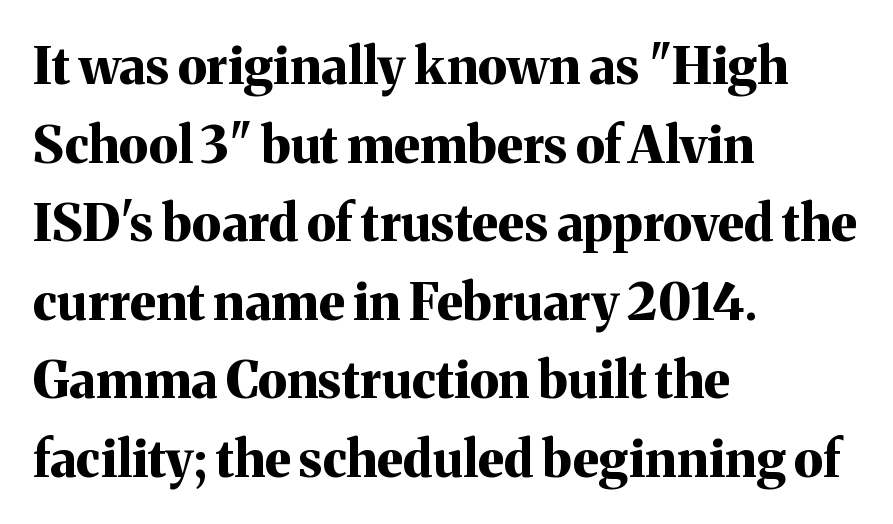
Q: Is the text bold? A: Yes.
Q: Is the text italic (slanted)? A: No, it is upright.
Q: Is the typeface a serif or a sans-serif typeface? A: Serif.
Q: Is the text underlined? A: No.
Q: How is the paragraph aligned? A: Left-aligned.
Q: Is the spacing between letters normal or unusually wide? A: Normal.
Q: Is the spacing between lines tight, normal or loose? A: Normal.
Q: Width (condensed, normal, or wide)? A: Normal.
Q: Stroke contrast? A: Medium.
Q: x-height? A: Medium.
Q: Monospaced? A: No.
